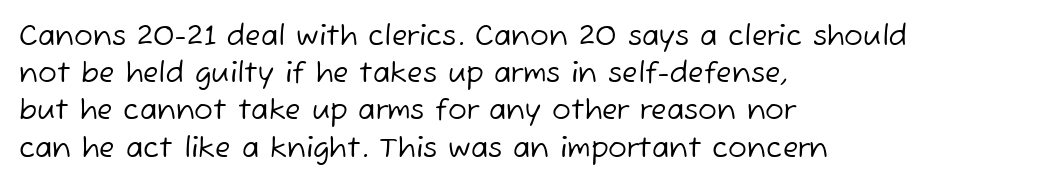
How are the letters spaced? Ordinarily, with no added tracking. Glance below the letters and you will spot only blank space. Vertical spacing — default. The typeface has the unassuming heft of standard copy or less. Looks like regular typesetting: each glyph gets only the width it needs. Are there feet on the stems? There aren't — it's a sans.
